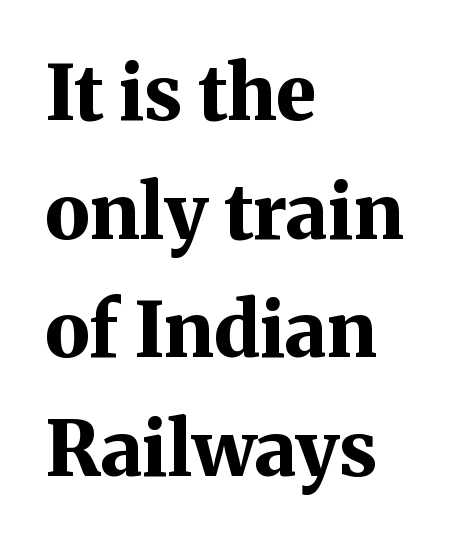
Students, this is bold: see how much ink each stroke carries. The zone under the glyphs is completely vacant. Layout note: lines flush left. A typesetter would call this proportional, since set widths differ per character. Rendered with straight, roman letterforms. Serifs: yes, visible at the terminals of the letterforms.
